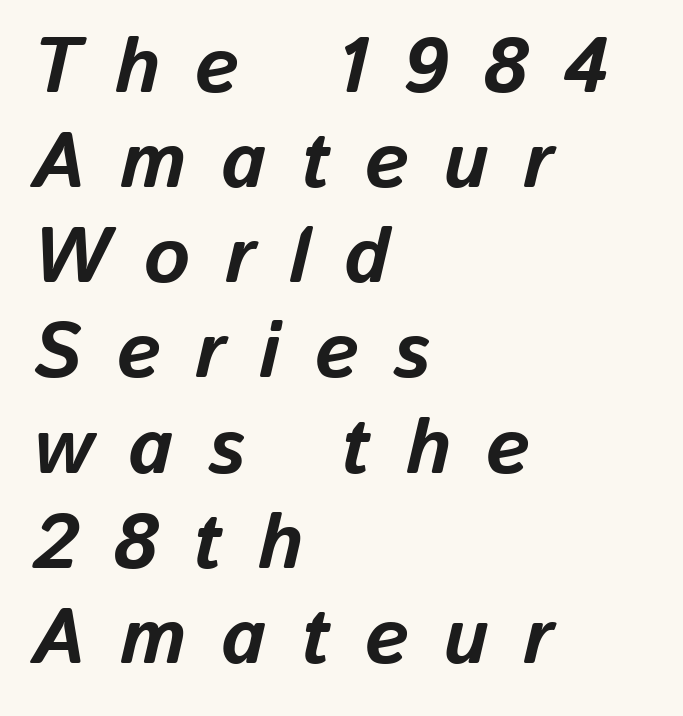
Q: Is the text bold? A: Yes.
Q: Is the text italic (slanted)? A: Yes, it leans right by about 13 degrees.
Q: Is the text underlined? A: No.
Q: How is the paragraph aligned? A: Left-aligned.
Q: Is the spacing between letters normal or unusually wide? A: Unusually wide.
Q: Width (condensed, normal, or wide)? A: Normal.
Q: Stroke contrast? A: Low.
Q: x-height? A: Medium.
Q: Monospaced? A: No.
